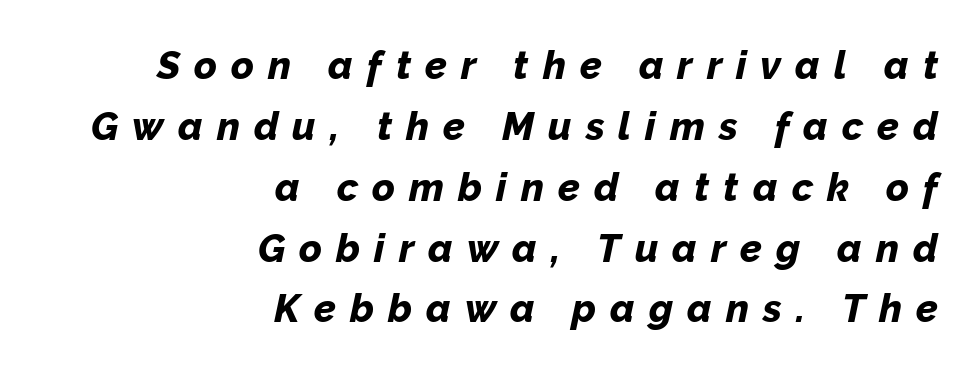
Q: Is the text bold? A: Yes.
Q: Is the text italic (slanted)? A: Yes, it leans right by about 12 degrees.
Q: Is the text underlined? A: No.
Q: How is the paragraph aligned? A: Right-aligned.
Q: Is the spacing between letters normal or unusually wide? A: Unusually wide.
Q: Is the spacing between lines tight, normal or loose? A: Normal.
Q: Width (condensed, normal, or wide)? A: Normal.
Q: Stroke contrast? A: Low.
Q: x-height? A: Medium.
Q: Monospaced? A: No.
